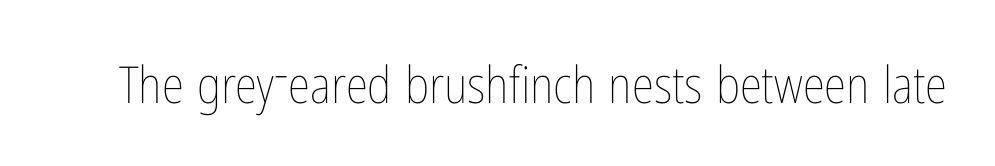
Weight: in the light-to-regular range. Caption: standard tracking, unaltered. You could not count columns in this text — the font is proportionally spaced. Italic: no, the glyphs are upright roman. Just letters on the line, the space beneath them empty.
